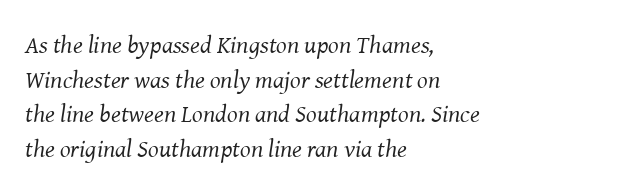
{"italic": "yes", "lean": "right", "slant_degrees": 8, "bold": "no", "underline": "no", "align": "left", "line_spacing": "normal", "line_spacing_ratio": 1.39, "letter_spacing": "normal", "letter_spacing_em": 0.0, "glyph_px": 25}
